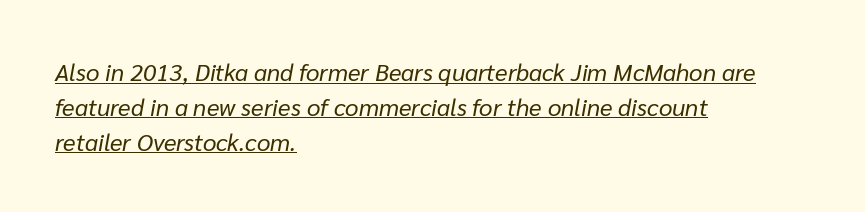
Q: Is the text bold? A: No.
Q: Is the text italic (slanted)? A: Yes, it leans right by about 10 degrees.
Q: Is the text underlined? A: Yes.
Q: How is the paragraph aligned? A: Left-aligned.
Q: Is the spacing between letters normal or unusually wide? A: Normal.
Q: Is the spacing between lines tight, normal or loose? A: Normal.
